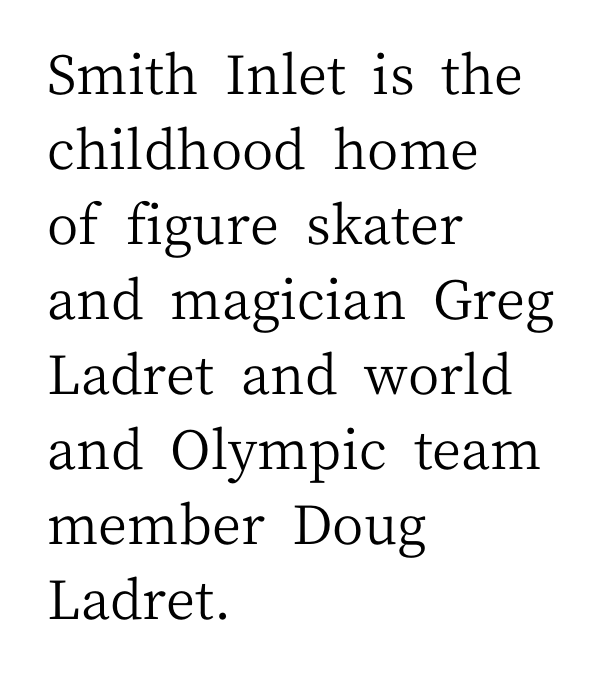
The image shows 54 px regular-weight serif type, upright; set left-aligned, normal line spacing (1.39x), normal letter spacing, not underlined; medium stroke contrast and a medium x-height.
